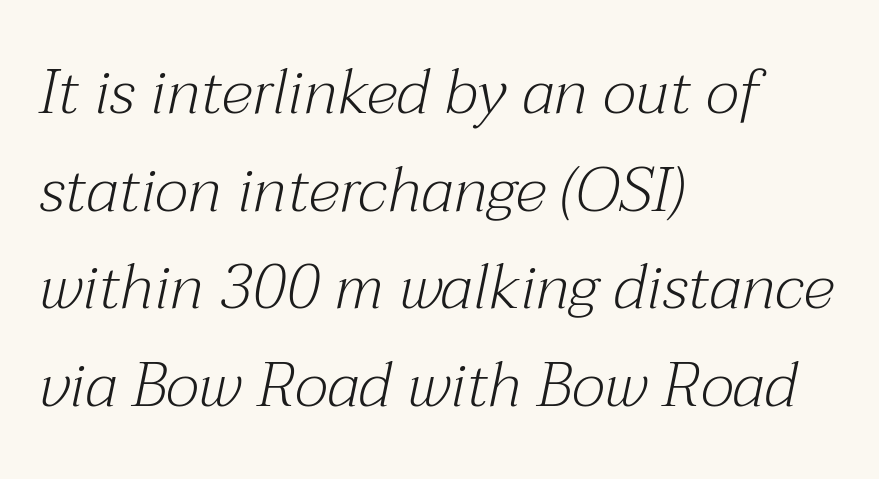
Left-aligned paragraph, ragged on the right. Observe the serifs anchoring each vertical stroke in this sample. Bare-footed words on every line. You could not count columns in this text — the font is proportionally spaced.
